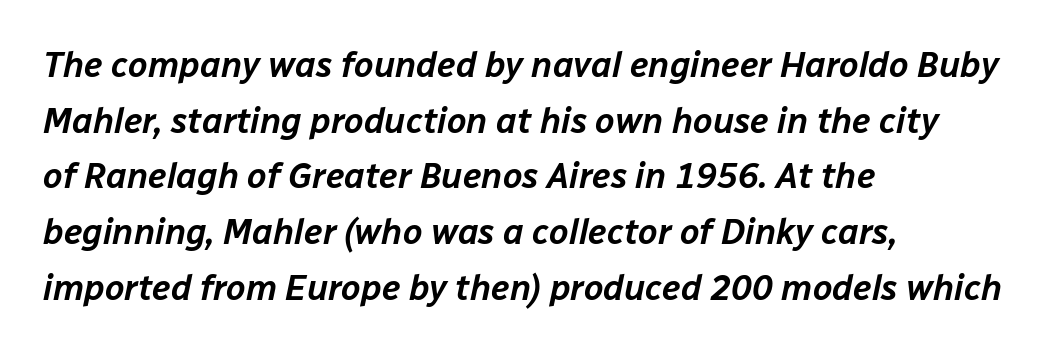
Each row of text sits above clean, open space. Compared with typical body copy, the letter spacing here is the same. Notice how the passage keeps a crisp vertical edge on the left only. Designer's note — italics engaged. Successive baselines arrive at the customary interval.
